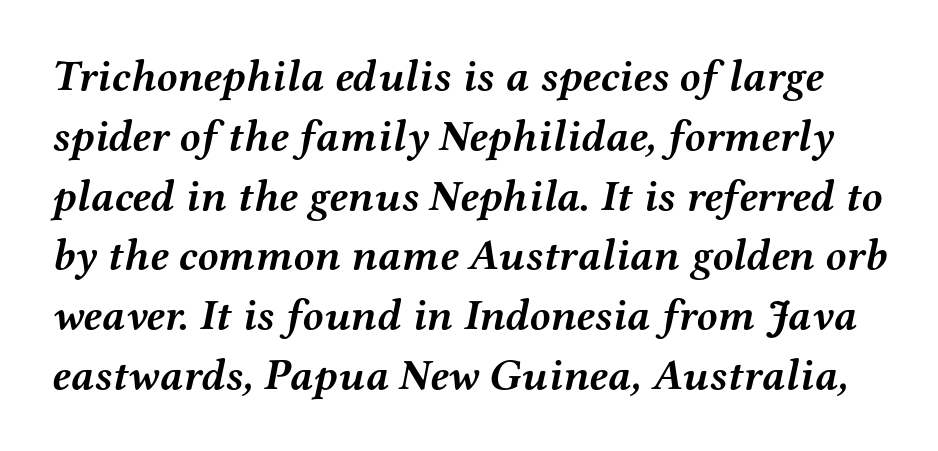
{"serif": "yes", "italic": "yes", "lean": "right", "slant_degrees": 12, "bold": "yes", "weight": "semibold", "width": "wide", "stroke_contrast": "medium", "x_height": "medium", "monospaced": "no", "underline": "no", "line_spacing": "normal", "line_spacing_ratio": 1.39, "letter_spacing": "normal", "letter_spacing_em": 0.0, "glyph_px": 43}
